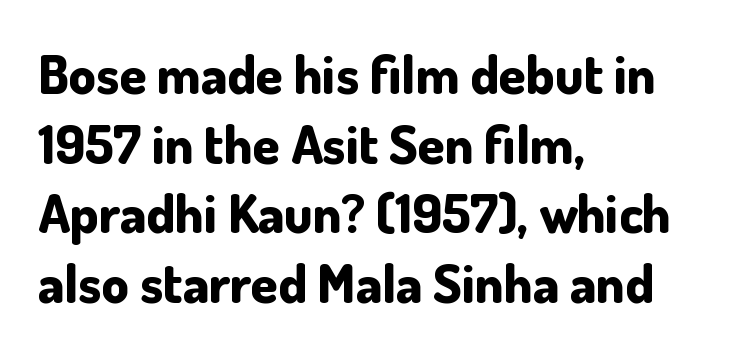
{"serif": "no", "italic": "no", "bold": "yes", "weight": "bold", "width": "normal", "stroke_contrast": "low", "x_height": "small", "monospaced": "no", "underline": "no", "align": "left", "line_spacing": "normal", "line_spacing_ratio": 1.29, "letter_spacing": "normal", "letter_spacing_em": 0.0, "glyph_px": 54}
